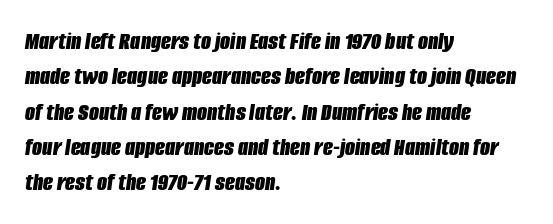
{"italic": "yes", "lean": "right", "slant_degrees": 8, "bold": "yes", "underline": "no", "align": "left", "line_spacing": "normal", "line_spacing_ratio": 1.36, "letter_spacing": "normal", "letter_spacing_em": 0.0, "glyph_px": 26}
